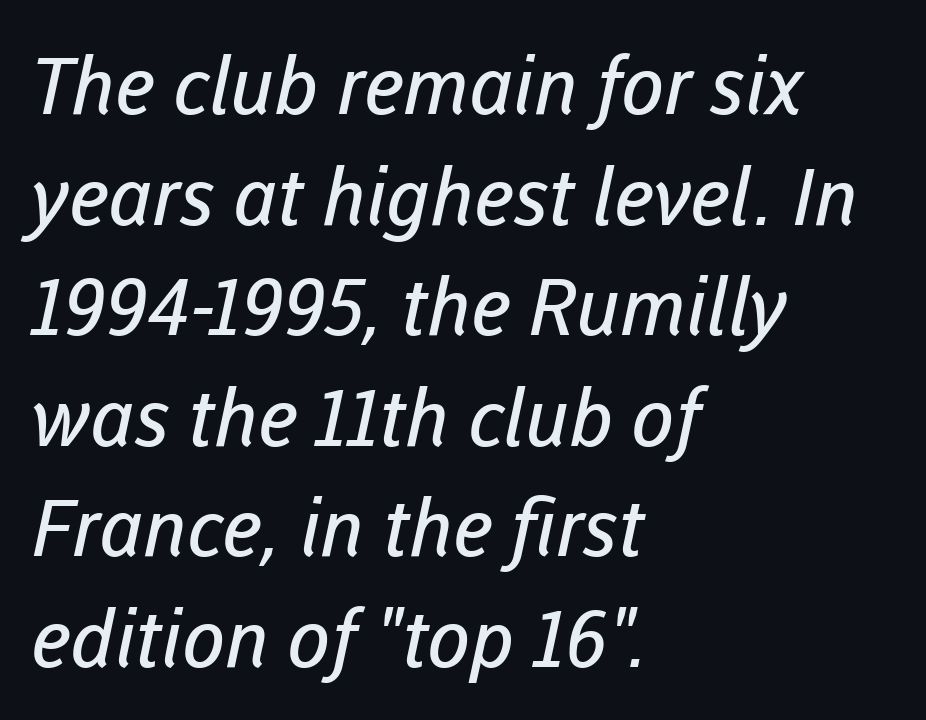
The image shows 79 px regular-weight sans-serif type; set left-aligned, normal line spacing (1.4x), normal letter spacing, not underlined; low stroke contrast and a medium x-height.
